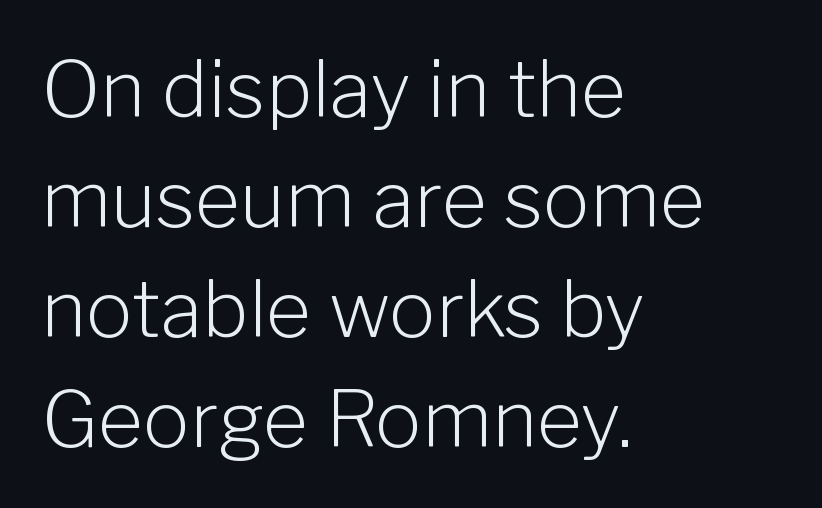
The strokes carry an ordinary text weight at most. Each line starts at the same left margin while the right side varies. The glyphs are unaccompanied by any horizontal stroke below them. You can tell it's not italic because the verticals are truly vertical. The passage shown is typed in a proportional face where columns would drift.
